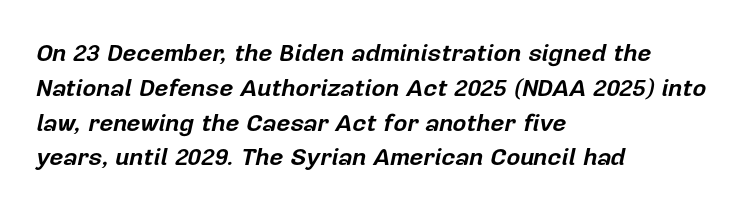
The image shows 24 px bold type, italic (leaning right); set left-aligned, normal line spacing (1.45x), normal letter spacing, not underlined.
